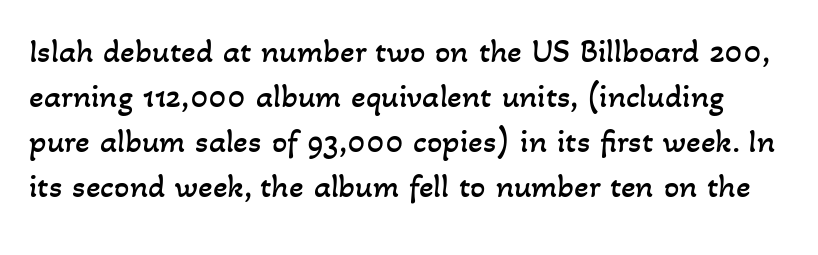
No letter is thick-stroked: the sample isn't bold. The leading is moderate, giving the passage an even texture. This rendering leaves character spacing at its baseline value. Bare-footed words on every line.
